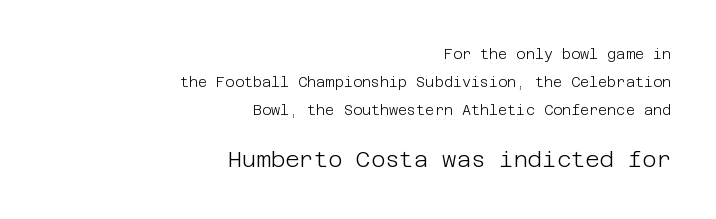
Q: Is the text bold? A: No.
Q: Is the text italic (slanted)? A: No, it is upright.
Q: Is the text underlined? A: No.
Q: How is the paragraph aligned? A: Right-aligned.
Q: Is the spacing between letters normal or unusually wide? A: Normal.
Q: Is the spacing between lines tight, normal or loose? A: Loose.
Q: Which block of text is set in a larger size, the first (top) or the second (bottom)? A: The second (bottom) one.
